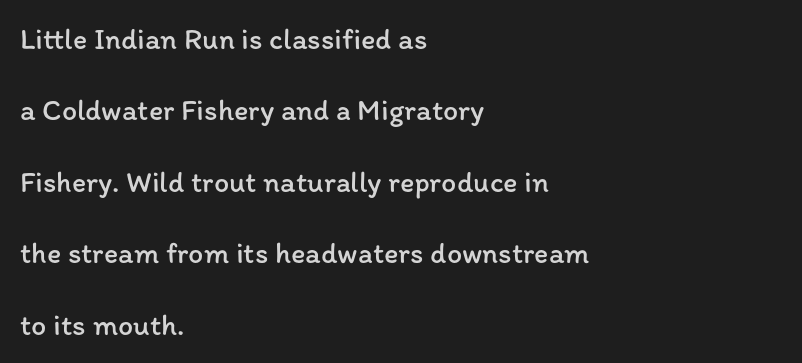
Line beginnings align vertically; line endings do not. Designer's note — italics off, roman on. These glyphs show unthickened strokes, regular width or finer. Is there much room between lines? Yes — plenty of vertical air separates them. There is no visible air inserted between adjacent glyphs. The passage shown is not underscored anywhere.
